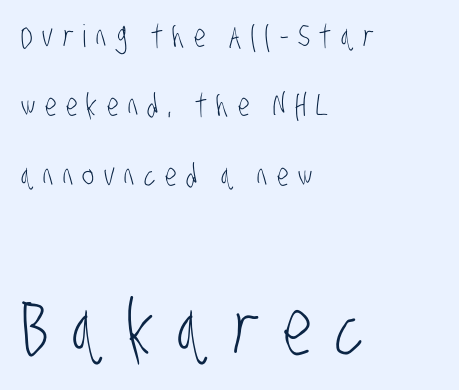
The image shows 77 px light, condensed sans-serif type; set left-aligned, loose line spacing (2.24x), unusually wide letter spacing (+0.3 em), not underlined; the second (bottom) block is 2.48x larger; low stroke contrast and a large x-height.
